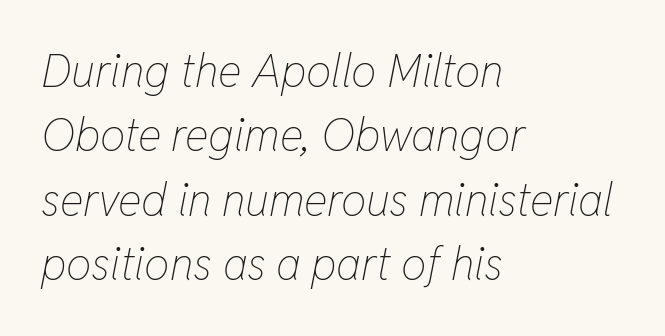
{"italic": "yes", "lean": "right", "slant_degrees": 11, "bold": "no", "weight": "thin", "width": "condensed", "stroke_contrast": "low", "x_height": "medium", "monospaced": "no", "underline": "no", "align": "left", "line_spacing": "normal", "line_spacing_ratio": 1.43, "letter_spacing": "normal", "letter_spacing_em": 0.0, "glyph_px": 45}
